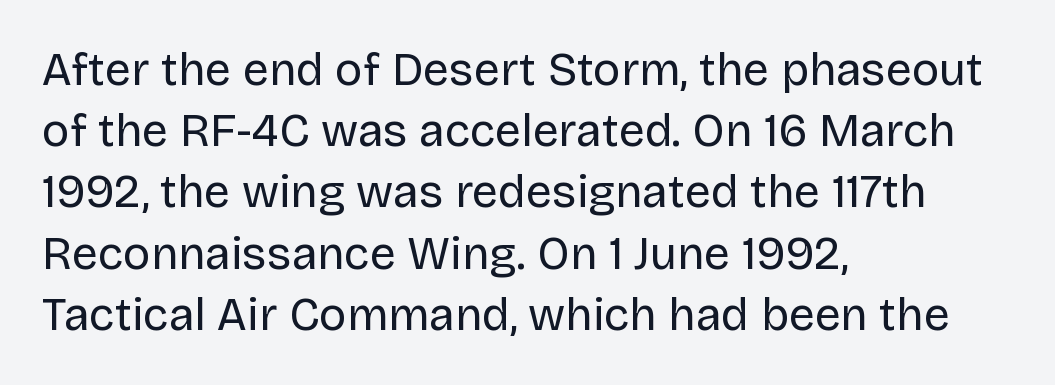
{"serif": "no", "italic": "no", "bold": "no", "weight": "regular", "width": "normal", "stroke_contrast": "low", "x_height": "large", "monospaced": "no", "underline": "no", "align": "left", "line_spacing": "normal", "line_spacing_ratio": 1.33, "letter_spacing": "normal", "letter_spacing_em": 0.0, "glyph_px": 46}
